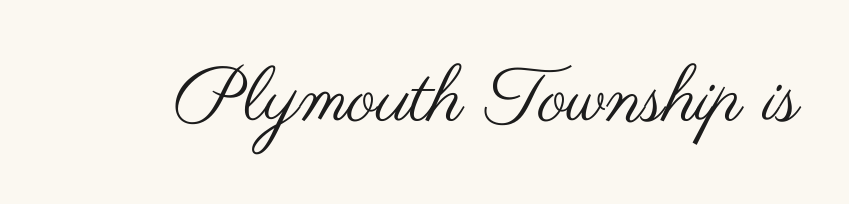
Q: Is the text bold? A: No.
Q: Is the text italic (slanted)? A: Yes.
Q: Is the typeface a serif or a sans-serif typeface? A: Sans-serif.
Q: Is the text underlined? A: No.
Q: Is the spacing between letters normal or unusually wide? A: Normal.
Q: Width (condensed, normal, or wide)? A: Wide.
Q: Stroke contrast? A: Medium.
Q: x-height? A: Small.
Q: Monospaced? A: No.
